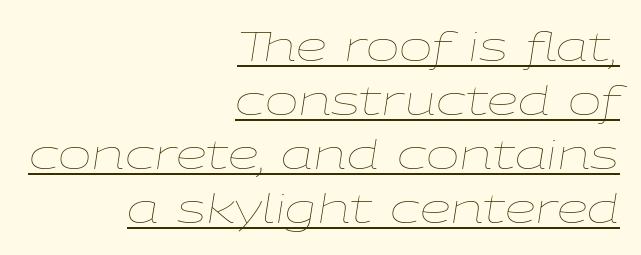
{"italic": "yes", "lean": "right", "slant_degrees": 9, "bold": "no", "weight": "thin", "width": "wide", "stroke_contrast": "low", "x_height": "medium", "monospaced": "no", "underline": "yes", "align": "right", "line_spacing": "normal", "line_spacing_ratio": 1.35, "letter_spacing": "normal", "letter_spacing_em": 0.0, "glyph_px": 40}
